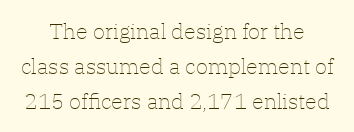
The image shows 22 px text type, upright; set normal line spacing (1.58x), normal letter spacing, not underlined.
